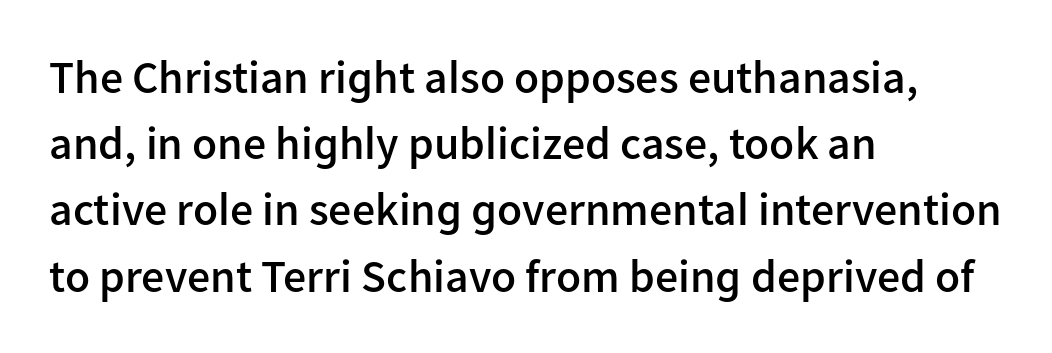
The image shows 46 px semibold sans-serif type, upright; set left-aligned, normal line spacing (1.44x), normal letter spacing, not underlined; low stroke contrast and a medium x-height.
